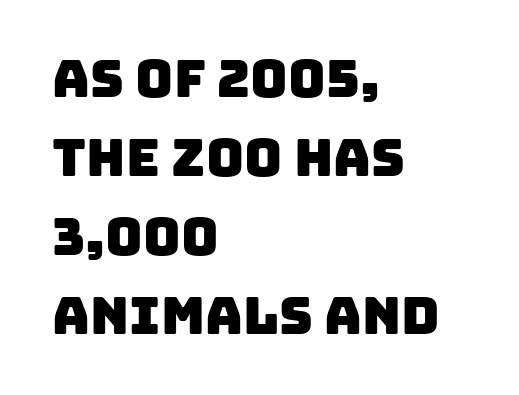
{"serif": "no", "width": "normal", "stroke_contrast": "low", "x_height": "large", "monospaced": "no", "underline": "no", "align": "left", "line_spacing": "normal", "line_spacing_ratio": 1.52, "letter_spacing": "normal", "letter_spacing_em": 0.0, "glyph_px": 52}
